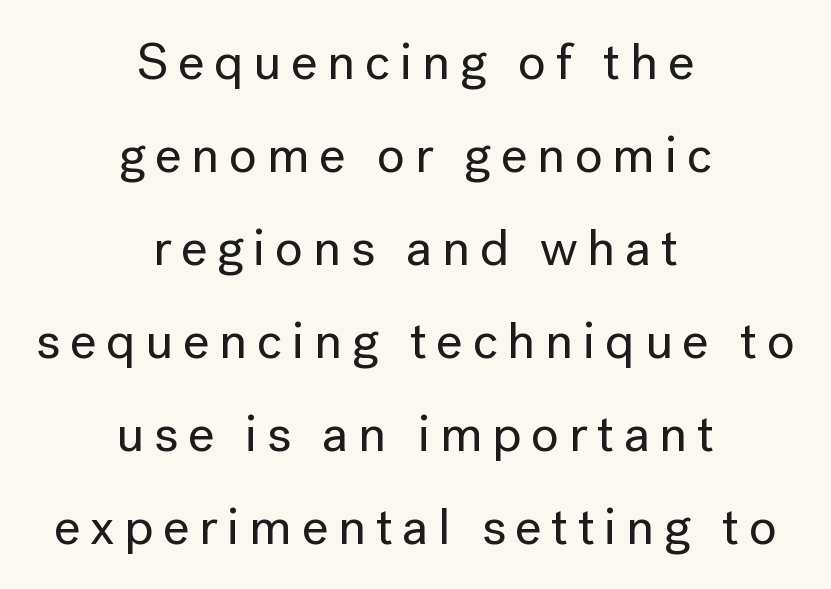
{"serif": "no", "italic": "no", "width": "normal", "stroke_contrast": "low", "x_height": "medium", "monospaced": "no", "underline": "no", "align": "center", "line_spacing_ratio": 1.79, "glyph_px": 52}
